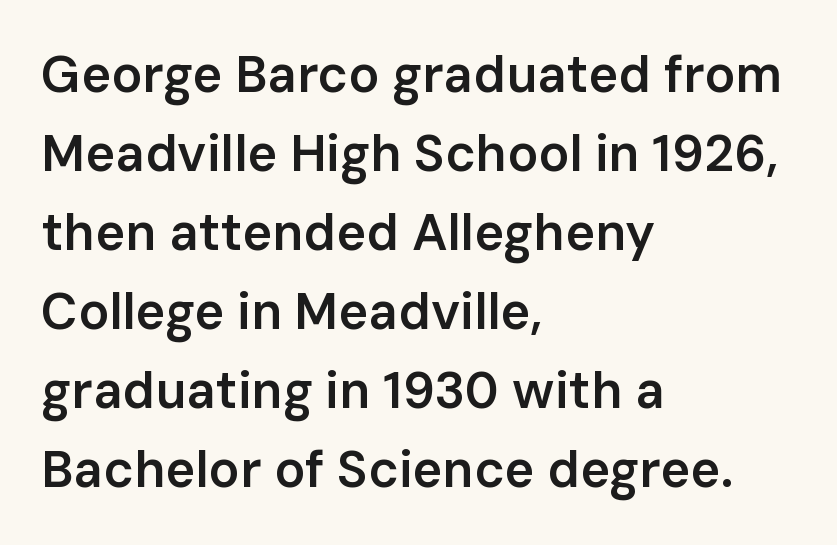
{"serif": "no", "italic": "no", "bold": "semi", "weight": "semibold", "width": "normal", "stroke_contrast": "low", "x_height": "medium", "monospaced": "no", "underline": "no", "align": "left", "line_spacing": "normal", "line_spacing_ratio": 1.55, "letter_spacing": "normal", "letter_spacing_em": 0.0, "glyph_px": 51}
